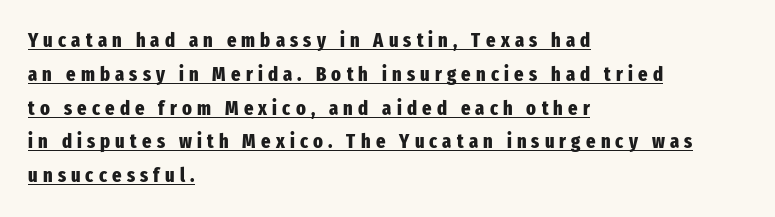
The image shows 20 px bold type, upright; set left-aligned, normal line spacing (1.69x), unusually wide letter spacing (+0.26 em), underlined.
